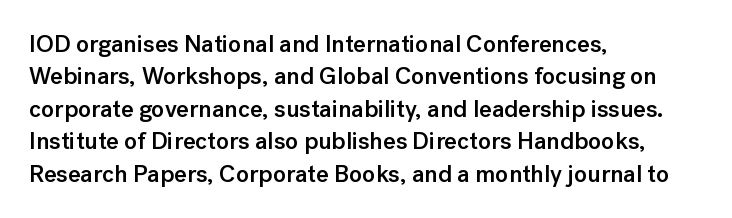
Does the leading feel generous? No, just average. Words float on clear page, feet unadorned. These lines carry some extra weight — a demibold, not a full bold. A classic flush-left, rag-right setting is used for this passage. The letters sit at their default tracking, neither squeezed nor spread.
